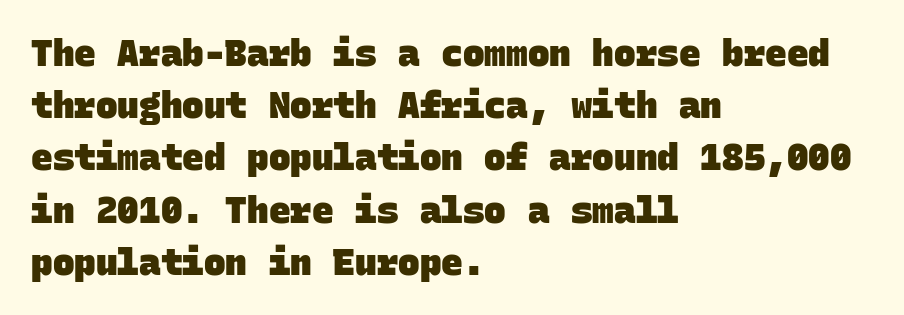
Q: Is the text bold? A: Yes.
Q: Is the typeface a serif or a sans-serif typeface? A: Sans-serif.
Q: Is the text underlined? A: No.
Q: How is the paragraph aligned? A: Left-aligned.
Q: Is the spacing between letters normal or unusually wide? A: Normal.
Q: Is the spacing between lines tight, normal or loose? A: Normal.
Q: Width (condensed, normal, or wide)? A: Normal.
Q: Stroke contrast? A: Low.
Q: x-height? A: Large.
Q: Monospaced? A: Yes.
